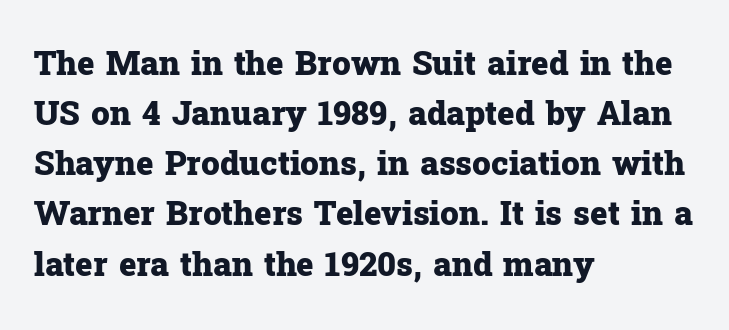
{"serif": "yes", "italic": "no", "bold": "yes", "weight": "heavy", "width": "normal", "stroke_contrast": "low", "x_height": "medium", "monospaced": "no", "underline": "no", "align": "left", "line_spacing": "normal", "line_spacing_ratio": 1.52, "letter_spacing": "normal", "letter_spacing_em": 0.0, "glyph_px": 33}
